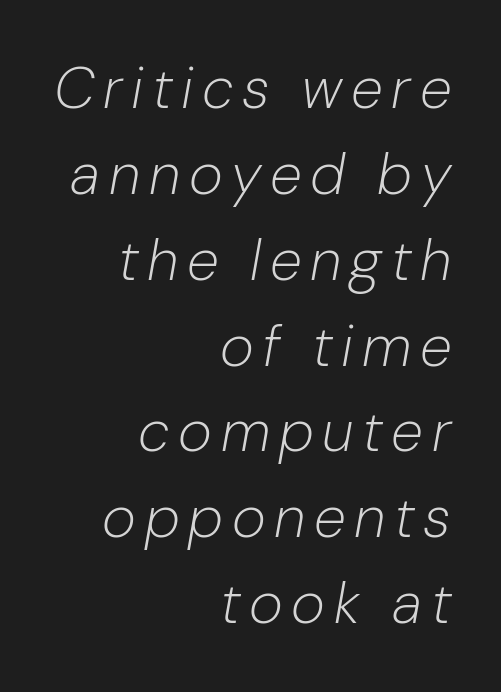
Q: Is the text bold? A: No.
Q: Is the text italic (slanted)? A: Yes, it leans right by about 10 degrees.
Q: Is the text underlined? A: No.
Q: How is the paragraph aligned? A: Right-aligned.
Q: Is the spacing between lines tight, normal or loose? A: Normal.
Q: Width (condensed, normal, or wide)? A: Normal.
Q: Stroke contrast? A: Low.
Q: x-height? A: Medium.
Q: Monospaced? A: No.
